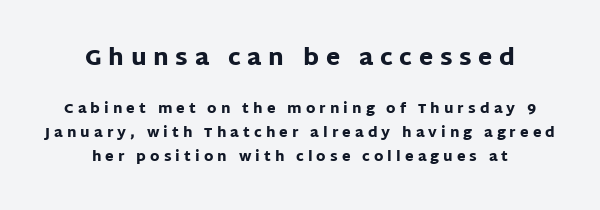
Q: Is the text bold? A: Yes.
Q: Is the text italic (slanted)? A: No, it is upright.
Q: Is the text underlined? A: No.
Q: How is the paragraph aligned? A: Centered.
Q: Is the spacing between letters normal or unusually wide? A: Unusually wide.
Q: Which block of text is set in a larger size, the first (top) or the second (bottom)? A: The first (top) one.
